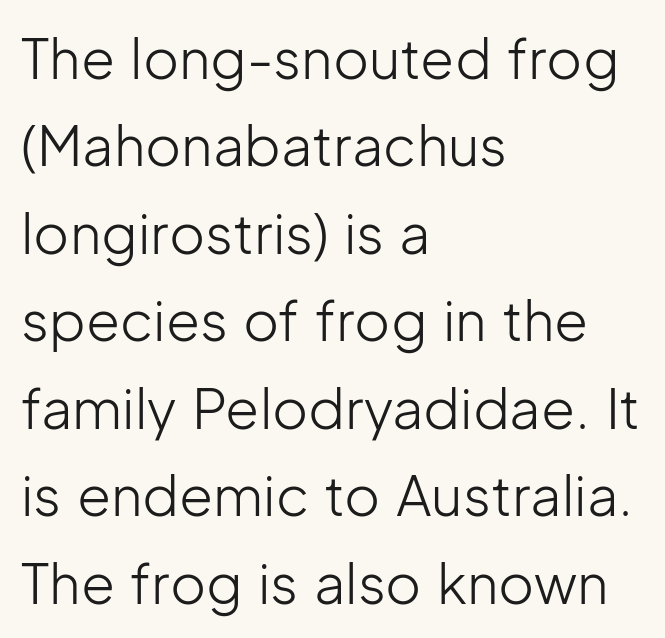
The image shows 55 px light sans-serif type, upright; set left-aligned, normal line spacing (1.59x), normal letter spacing, not underlined; low stroke contrast and a medium x-height.
